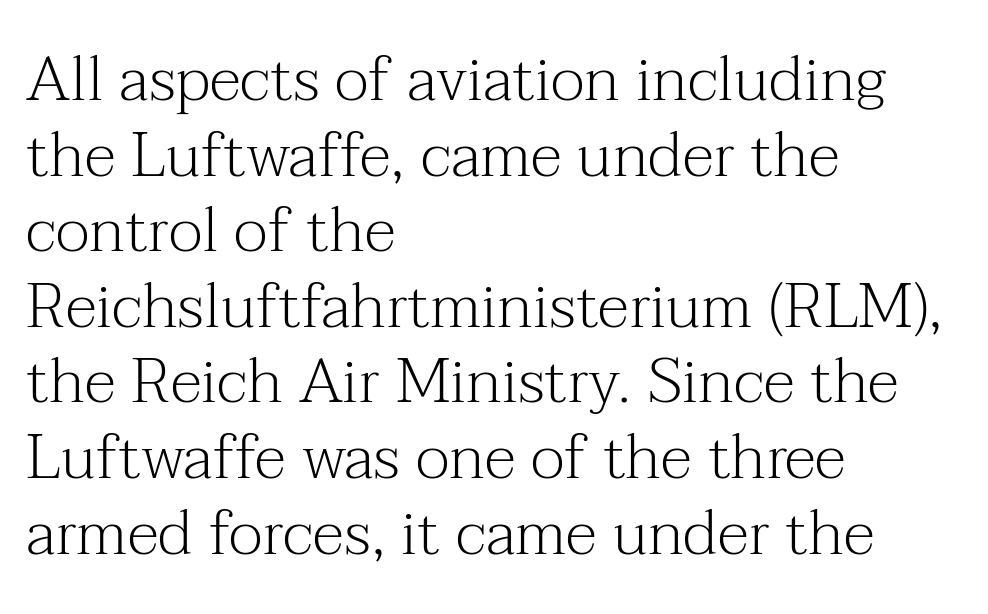
{"serif": "yes", "italic": "no", "bold": "no", "weight": "light", "width": "normal", "stroke_contrast": "medium", "x_height": "medium", "monospaced": "no", "underline": "no", "align": "left", "line_spacing_ratio": 1.2, "letter_spacing": "normal", "letter_spacing_em": 0.0, "glyph_px": 63}
